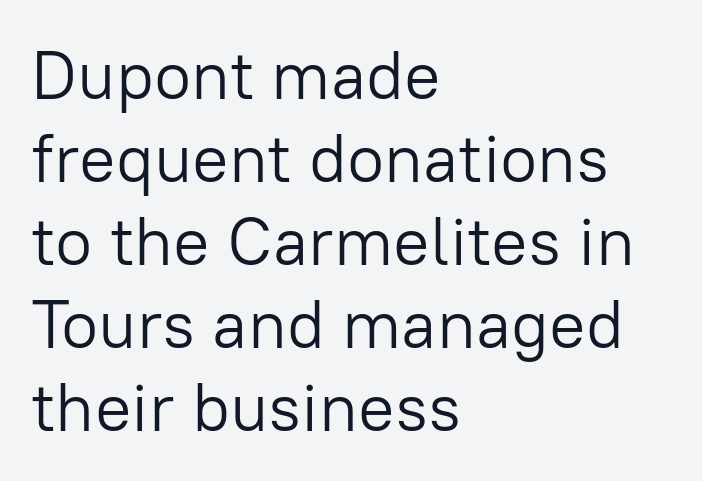
The image shows 68 px light sans-serif type, upright; set left-aligned, line spacing 1.22x, normal letter spacing, not underlined; low stroke contrast and a medium x-height.
